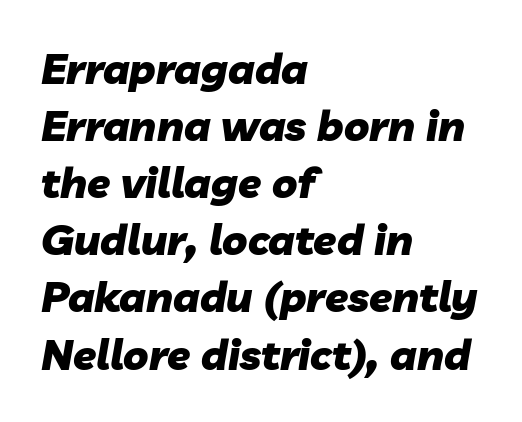
The image shows 42 px heavy type, italic (leaning right); set left-aligned, normal line spacing (1.36x), normal letter spacing, not underlined; low stroke contrast and a medium x-height.
